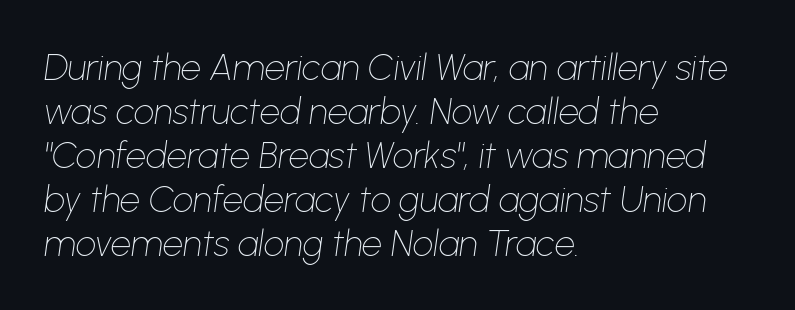
Q: Is the text bold? A: No.
Q: Is the text italic (slanted)? A: Yes, it leans right by about 8 degrees.
Q: Is the text underlined? A: No.
Q: How is the paragraph aligned? A: Left-aligned.
Q: Is the spacing between letters normal or unusually wide? A: Normal.
Q: Width (condensed, normal, or wide)? A: Normal.
Q: Stroke contrast? A: Low.
Q: x-height? A: Medium.
Q: Monospaced? A: No.
